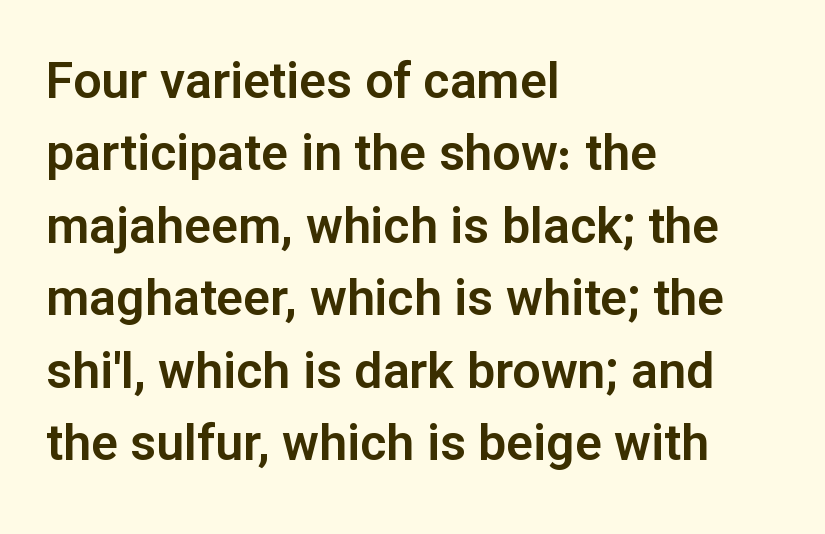
The image shows 50 px sans-serif type, upright; set left-aligned, normal line spacing (1.45x), normal letter spacing, not underlined; low stroke contrast and a medium x-height.
